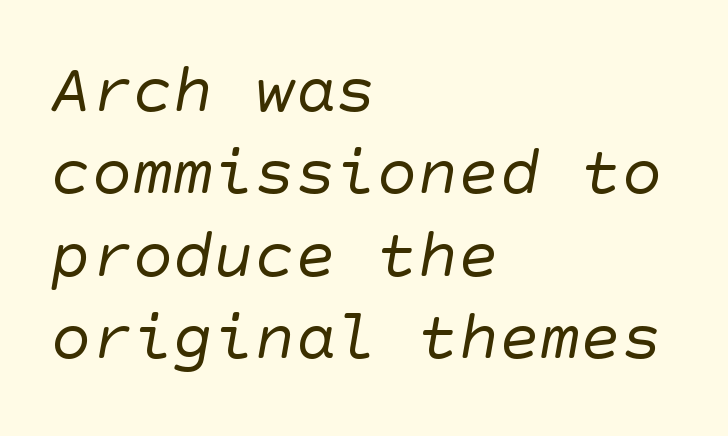
The glyphs are unaccompanied by any horizontal stroke below them. The cut favours lightness, reaching ordinary text weight at its darkest. The compositor pushed each line to the left boundary. Between one letter and the next there's only the usual sliver of space. A sans-serif font was chosen for this passage.
